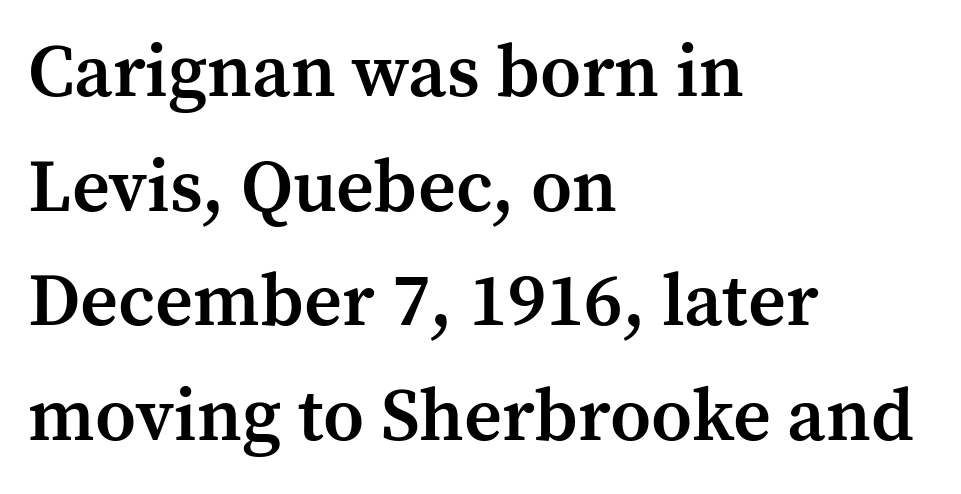
Q: Is the text bold? A: Semi-bold.
Q: Is the text italic (slanted)? A: No, it is upright.
Q: Is the typeface a serif or a sans-serif typeface? A: Serif.
Q: Is the text underlined? A: No.
Q: How is the paragraph aligned? A: Left-aligned.
Q: Is the spacing between letters normal or unusually wide? A: Normal.
Q: Is the spacing between lines tight, normal or loose? A: Normal.
Q: Width (condensed, normal, or wide)? A: Normal.
Q: Stroke contrast? A: Medium.
Q: x-height? A: Medium.
Q: Monospaced? A: No.
